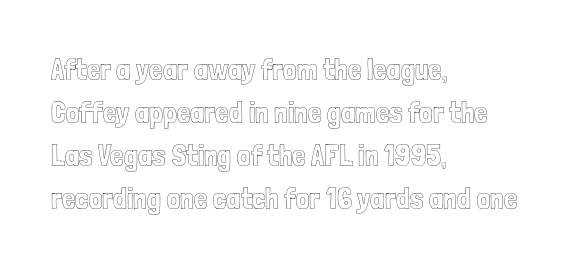
The image shows 30 px condensed type, upright; set left-aligned, normal line spacing (1.43x), normal letter spacing, not underlined; a medium x-height.
